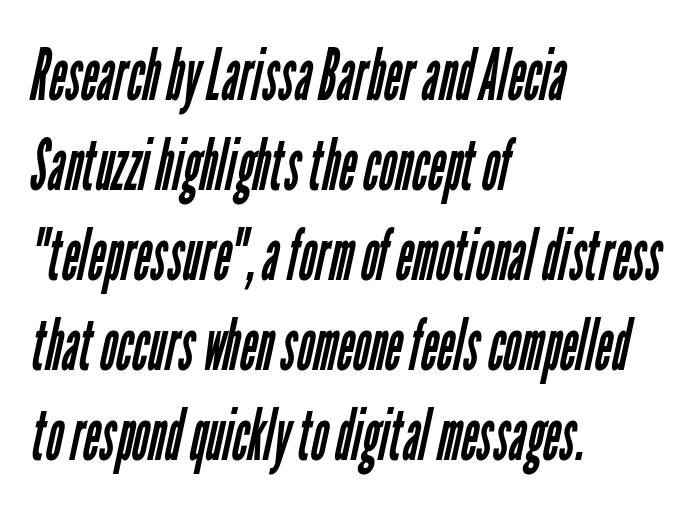
{"serif": "no", "bold": "no", "weight": "regular", "width": "condensed", "stroke_contrast": "low", "x_height": "medium", "monospaced": "no", "underline": "no", "align": "left", "line_spacing": "normal", "line_spacing_ratio": 1.25, "letter_spacing": "normal", "letter_spacing_em": 0.0, "glyph_px": 72}
